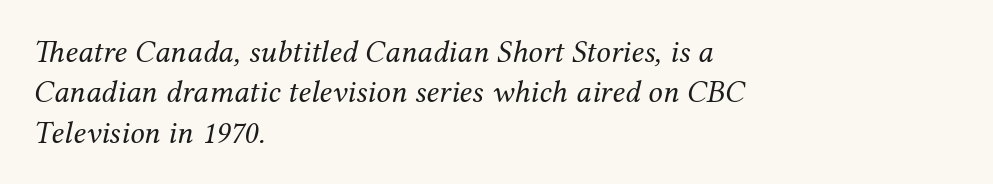
The image shows 32 px regular-weight serif type, italic (leaning right); set left-aligned, normal line spacing (1.26x), normal letter spacing, not underlined; medium stroke contrast and a medium x-height.
